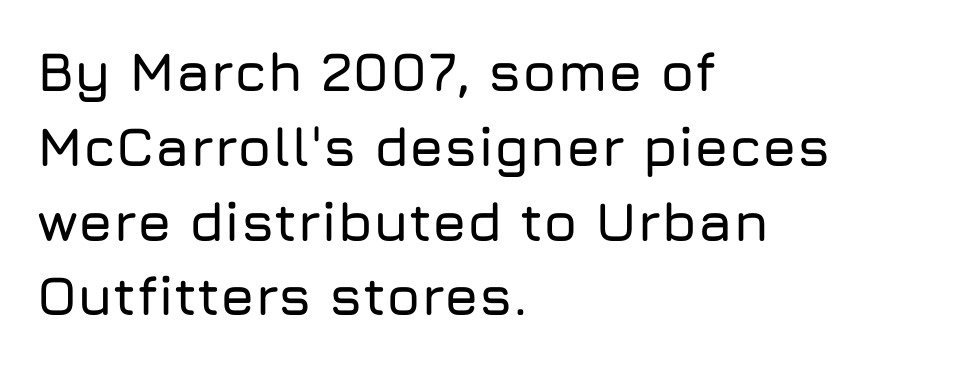
This block has exactly the height ordinary leading produces. Note: no serifs on the glyphs. All the whitespace from short lines collects on the right. Compared with typical body copy, the letter spacing here is the same. Is there any slant? The stems are plumb. Is this a fixed-width face? No — the glyphs have proportional, varying widths.
